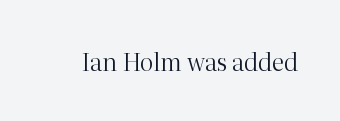
The image shows 24 px text type, upright; set normal letter spacing, not underlined.
